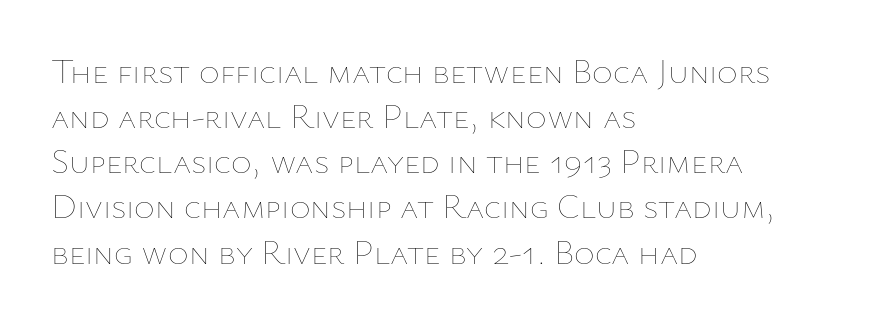
{"italic": "no", "bold": "no", "weight": "thin", "width": "normal", "stroke_contrast": "low", "x_height": "medium", "monospaced": "no", "underline": "no", "align": "left", "line_spacing": "normal", "line_spacing_ratio": 1.29, "letter_spacing": "normal", "letter_spacing_em": 0.0, "glyph_px": 35}
